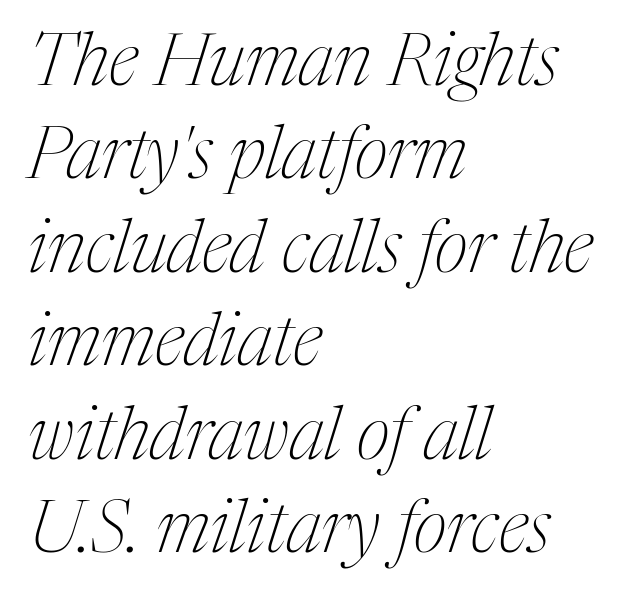
Reading down the column, the eye jumps a familiar distance to each next line. Proportional: the letters do not fall into vertical columns. Little horizontal feet cap the strokes, marking this as serif type. This sample is left-justified, so line endings fall wherever the words run out. The text carries the slant typical of an italic or oblique font. Weight: regular or lighter.
